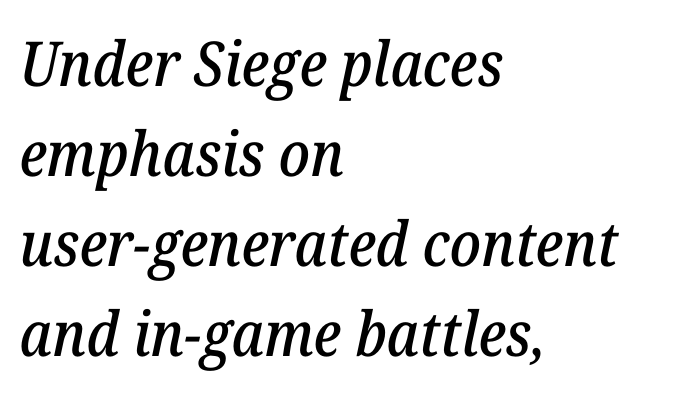
{"serif": "yes", "italic": "yes", "lean": "right", "slant_degrees": 12, "width": "normal", "stroke_contrast": "low", "x_height": "medium", "monospaced": "no", "underline": "no", "align": "left", "line_spacing": "normal", "line_spacing_ratio": 1.45, "letter_spacing": "normal", "letter_spacing_em": 0.0, "glyph_px": 62}
